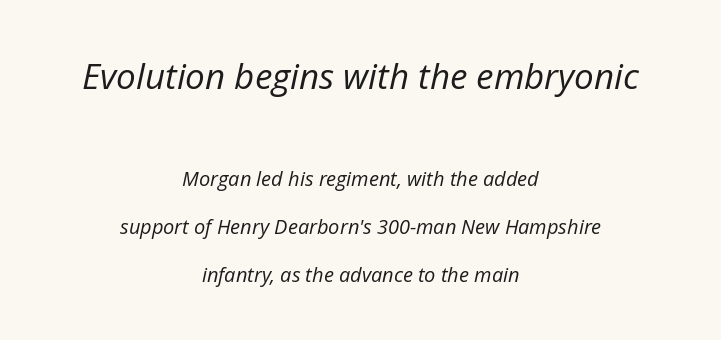
The image shows 35 px regular-weight type, italic (leaning right); set centered, loose line spacing (2.42x), normal letter spacing, not underlined; the first (top) block is 1.75x larger; low stroke contrast and a medium x-height.
